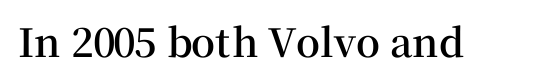
Stroke terminals: seriffed. Think of a printed novel: that variable character pitch is what you see here. Standard letterfit; no display-style spreading of the glyphs. The font is running at a semibold setting, under full bold. The specimen reads as upright at a glance. Honestly, there is no underline to notice here at all.
